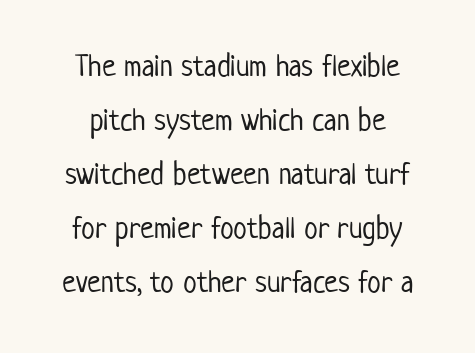
{"serif": "no", "italic": "no", "bold": "no", "weight": "light", "width": "condensed", "stroke_contrast": "low", "x_height": "medium", "monospaced": "no", "underline": "no", "line_spacing_ratio": 1.74, "letter_spacing": "normal", "letter_spacing_em": 0.0, "glyph_px": 31}
